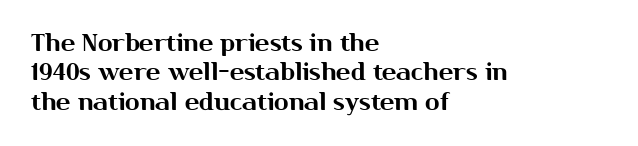
The image shows 24 px text type, upright; set left-aligned, line spacing 1.22x, normal letter spacing, not underlined.
